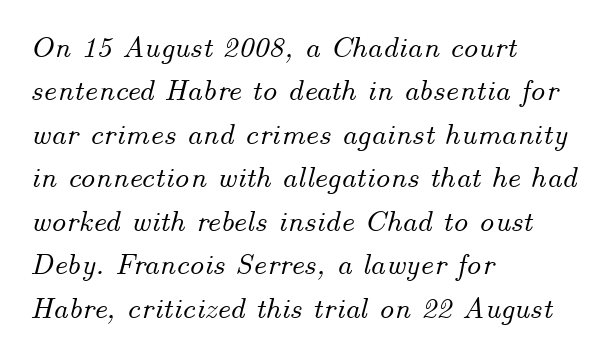
The image shows 30 px text type, italic (leaning right); set left-aligned, normal line spacing (1.45x), normal letter spacing, not underlined; medium stroke contrast and a small x-height.
